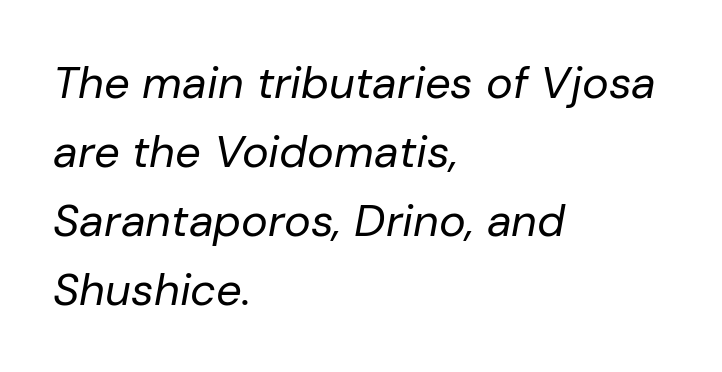
{"italic": "yes", "lean": "right", "slant_degrees": 10, "bold": "no", "weight": "regular", "width": "normal", "stroke_contrast": "low", "x_height": "medium", "monospaced": "no", "underline": "no", "align": "left", "line_spacing": "normal", "line_spacing_ratio": 1.53, "letter_spacing": "normal", "letter_spacing_em": 0.0, "glyph_px": 45}
